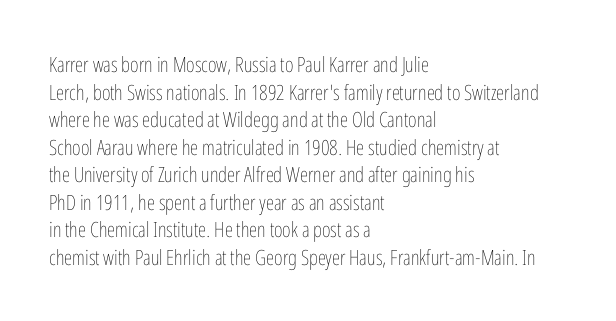
The image shows 21 px text type, upright; set left-aligned, normal line spacing (1.31x), normal letter spacing, not underlined.
